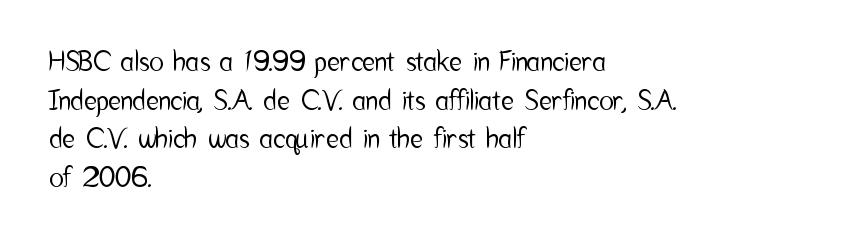
The image shows 27 px text type, upright; set left-aligned, normal line spacing (1.43x), normal letter spacing, not underlined.
